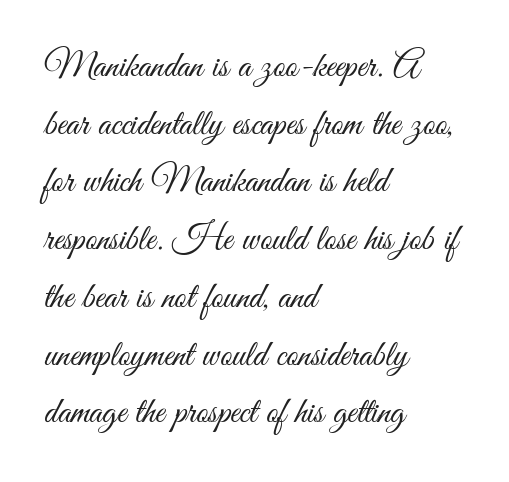
{"serif": "no", "bold": "no", "weight": "light", "width": "condensed", "stroke_contrast": "medium", "x_height": "small", "monospaced": "no", "underline": "no", "align": "left", "line_spacing": "normal", "line_spacing_ratio": 1.56, "letter_spacing": "normal", "letter_spacing_em": 0.0, "glyph_px": 37}
